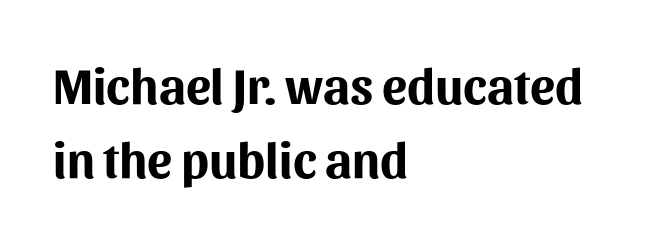
{"serif": "no", "italic": "no", "bold": "yes", "weight": "bold", "width": "normal", "stroke_contrast": "medium", "x_height": "medium", "monospaced": "no", "underline": "no", "align": "left", "line_spacing": "normal", "line_spacing_ratio": 1.49, "letter_spacing": "normal", "letter_spacing_em": 0.0, "glyph_px": 50}
